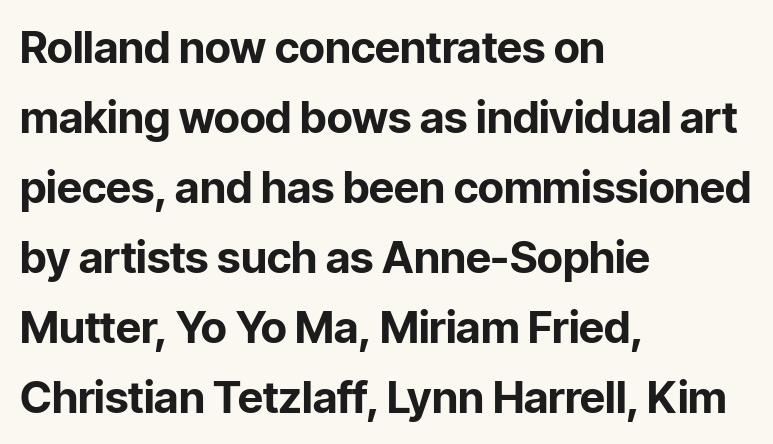
This sample has the flowing, uneven cadence of proportional lettering. These lines are set flush left with a ragged right edge. Students, note that the glyphs here touch the page at normal intervals. Quick note: underline off. These words are printed bold, with thick strokes throughout.
